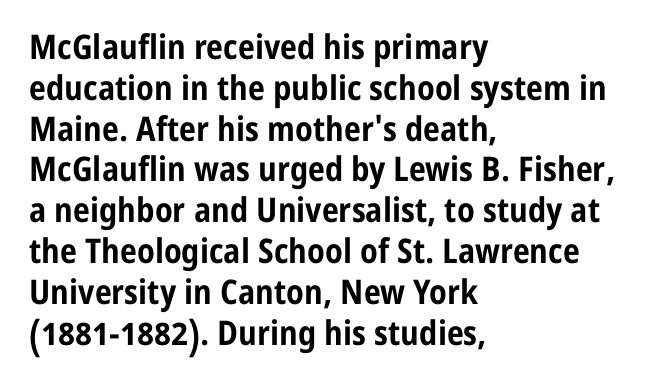
{"serif": "no", "italic": "no", "bold": "yes", "weight": "bold", "width": "condensed", "stroke_contrast": "low", "x_height": "medium", "monospaced": "no", "underline": "no", "align": "left", "line_spacing_ratio": 1.2, "letter_spacing": "normal", "letter_spacing_em": 0.0, "glyph_px": 34}
